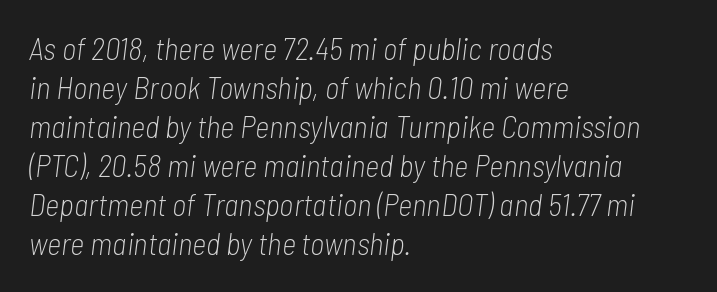
The image shows 31 px light, condensed type, italic (leaning right); set left-aligned, normal line spacing (1.26x), normal letter spacing, not underlined; low stroke contrast and a medium x-height.
